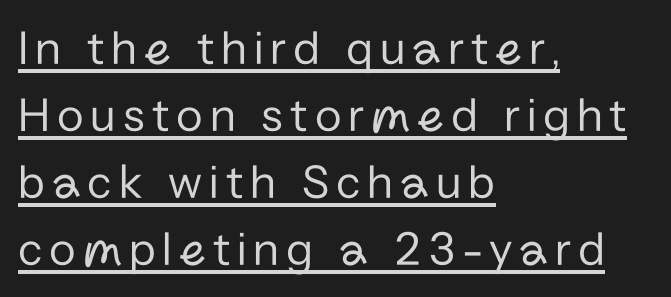
Q: Is the text bold? A: No.
Q: Is the text italic (slanted)? A: No, it is upright.
Q: Is the typeface a serif or a sans-serif typeface? A: Sans-serif.
Q: Is the text underlined? A: Yes.
Q: How is the paragraph aligned? A: Left-aligned.
Q: Is the spacing between lines tight, normal or loose? A: Normal.
Q: Width (condensed, normal, or wide)? A: Normal.
Q: Stroke contrast? A: Low.
Q: x-height? A: Medium.
Q: Monospaced? A: No.
